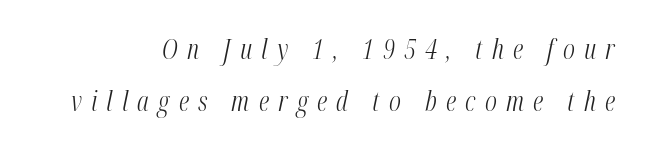
Q: Is the text bold? A: No.
Q: Is the text italic (slanted)? A: Yes, it leans right by about 12 degrees.
Q: Is the text underlined? A: No.
Q: Is the spacing between letters normal or unusually wide? A: Unusually wide.
Q: Is the spacing between lines tight, normal or loose? A: Loose.
